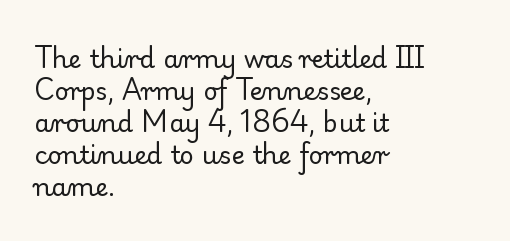
{"italic": "no", "bold": "no", "underline": "no", "align": "left", "line_spacing": "normal", "line_spacing_ratio": 1.28, "letter_spacing": "normal", "letter_spacing_em": 0.0, "glyph_px": 25}
